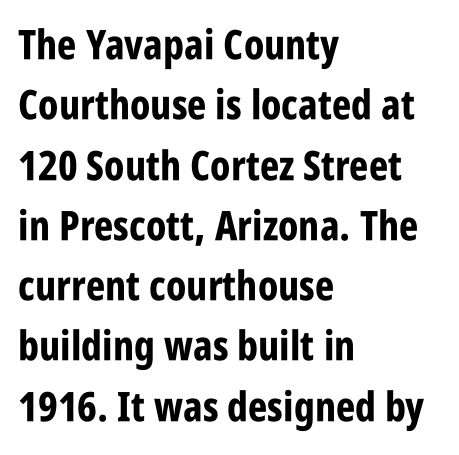
{"serif": "no", "italic": "no", "bold": "yes", "weight": "bold", "width": "condensed", "stroke_contrast": "low", "x_height": "large", "monospaced": "no", "underline": "no", "align": "left", "line_spacing": "normal", "line_spacing_ratio": 1.47, "letter_spacing": "normal", "letter_spacing_em": 0.0, "glyph_px": 41}
